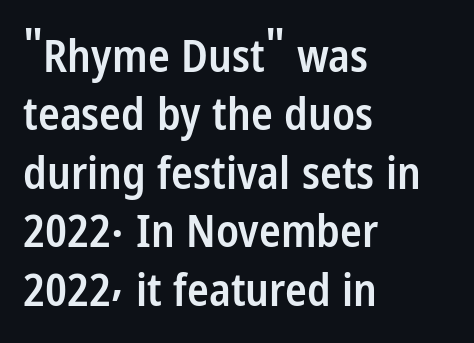
Q: Is the text bold? A: Semi-bold.
Q: Is the text italic (slanted)? A: No, it is upright.
Q: Is the typeface a serif or a sans-serif typeface? A: Sans-serif.
Q: Is the text underlined? A: No.
Q: How is the paragraph aligned? A: Left-aligned.
Q: Is the spacing between letters normal or unusually wide? A: Normal.
Q: Is the spacing between lines tight, normal or loose? A: Normal.
Q: Width (condensed, normal, or wide)? A: Condensed.
Q: Stroke contrast? A: Low.
Q: x-height? A: Medium.
Q: Monospaced? A: No.
